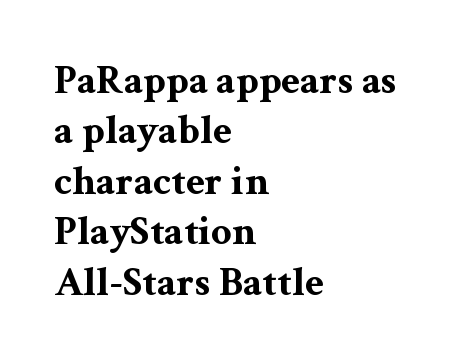
This is serif lettering, the kind often seen in printed books. A clean baseline with only descenders dipping below it. Layout note: lines flush left. Do the characters align in a grid? No, the font is proportional. Rendered with straight, roman letterforms. Heft: maximum for text — a bold.
